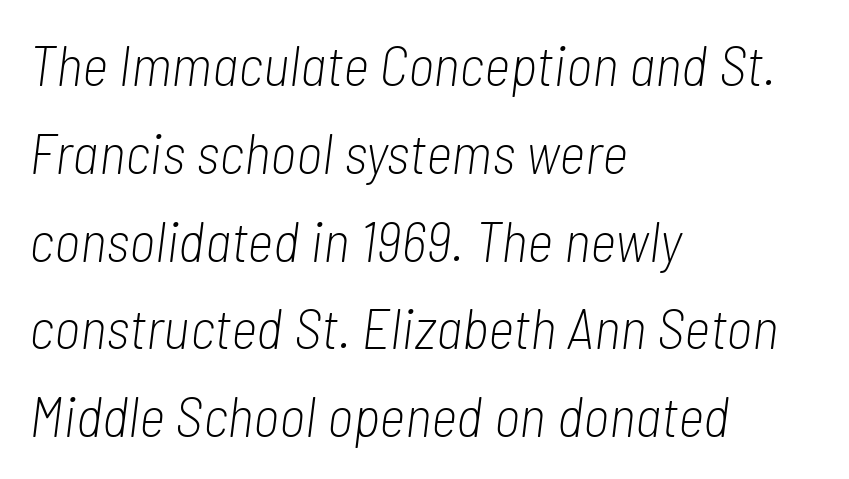
Line spacing here is normal. Default kerning and tracking; the words read as compact shapes. There's an unmistakable incline to the writing here. Where is the straight margin? On the left. Character widths vary here, with narrow letters taking less room than wide ones.
